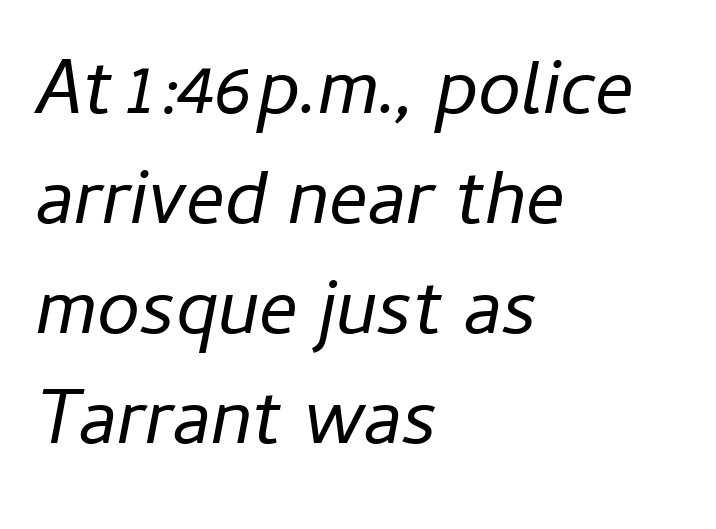
{"italic": "yes", "lean": "right", "slant_degrees": 11, "bold": "no", "weight": "regular", "width": "normal", "stroke_contrast": "low", "x_height": "medium", "monospaced": "no", "underline": "no", "align": "left", "line_spacing": "normal", "line_spacing_ratio": 1.43, "letter_spacing": "normal", "letter_spacing_em": 0.0, "glyph_px": 77}
